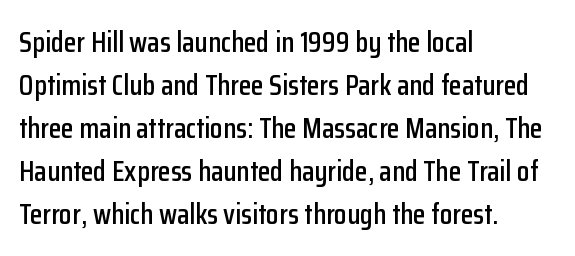
The image shows 29 px condensed sans-serif type, upright; set left-aligned, normal line spacing (1.48x), normal letter spacing, not underlined; low stroke contrast and a medium x-height.
